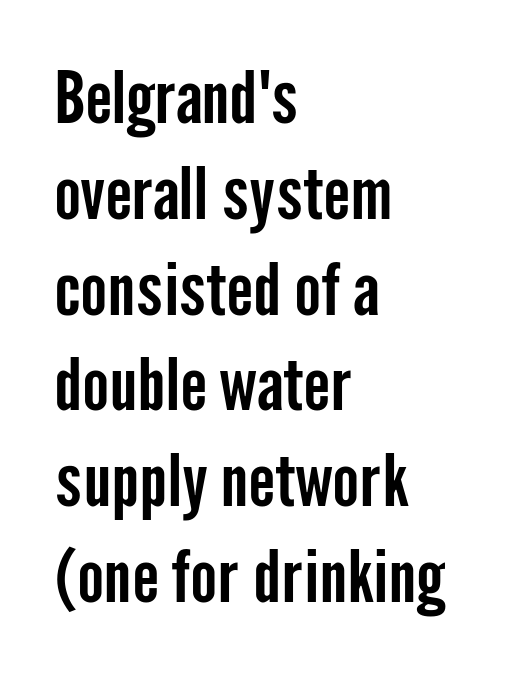
{"serif": "no", "italic": "no", "width": "condensed", "stroke_contrast": "low", "x_height": "medium", "monospaced": "no", "underline": "no", "align": "left", "line_spacing": "normal", "line_spacing_ratio": 1.33, "letter_spacing": "normal", "letter_spacing_em": 0.0, "glyph_px": 72}
